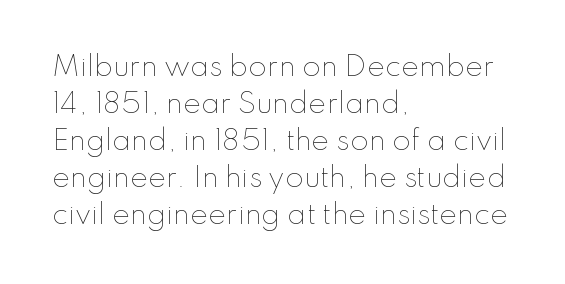
The image shows 27 px text type, upright; set left-aligned, normal line spacing (1.37x), normal letter spacing, not underlined.
